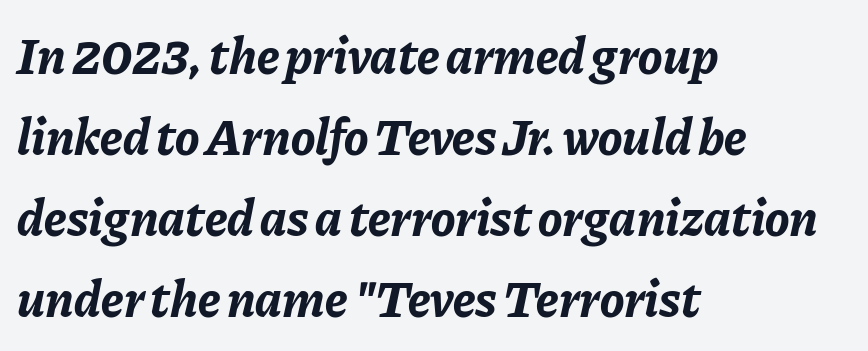
{"italic": "yes", "lean": "right", "slant_degrees": 11, "bold": "yes", "weight": "bold", "width": "normal", "stroke_contrast": "low", "x_height": "medium", "monospaced": "no", "underline": "no", "align": "left", "line_spacing": "normal", "line_spacing_ratio": 1.59, "letter_spacing": "normal", "letter_spacing_em": 0.0, "glyph_px": 51}
